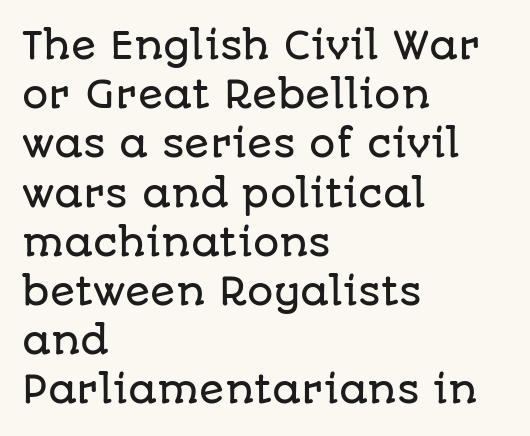
The image shows 37 px sans-serif type, upright; set left-aligned, normal line spacing (1.33x), normal letter spacing, not underlined; low stroke contrast and a large x-height.
